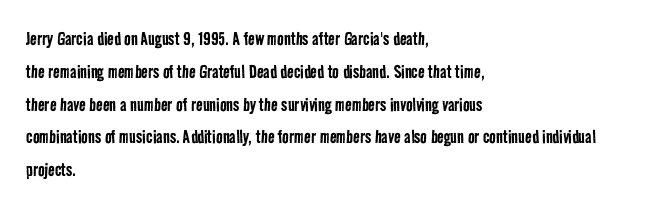
The image shows 22 px text type; set left-aligned, normal line spacing (1.49x), normal letter spacing, not underlined.
